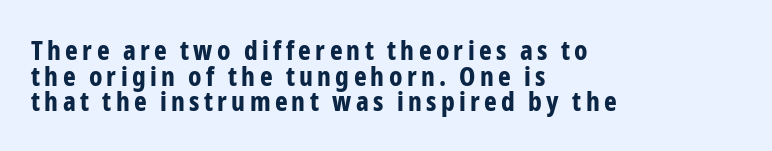
Notice how the stems are strictly vertical — no italics here. Horizontal alignment here is leftward, the default for most running prose. One glance says dense: line gaps are narrower than usual. A clean baseline with only descenders dipping below it. The passage shown is emphatically bold.
